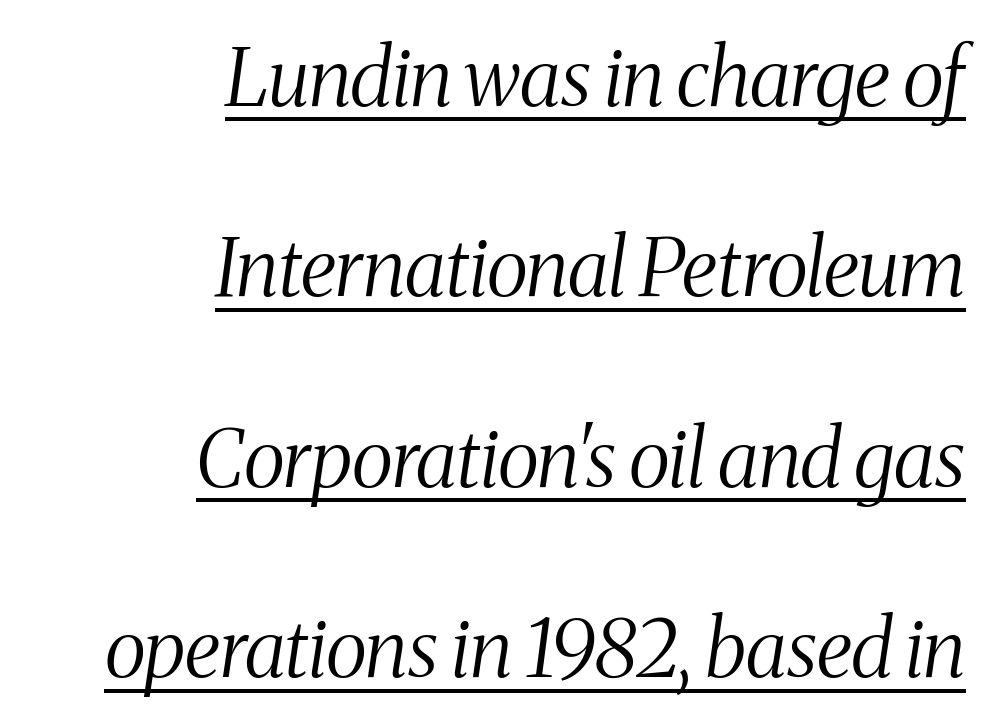
Observe the lean: these are italic letterforms. This is underlined copy, the kind a proofreader might mark for attention. The typeface chosen for these lines features serifs. These lines stand farther apart than default settings would place them. Compared with a typical body face, this is equally light or lighter still. The lines are quadded right.
